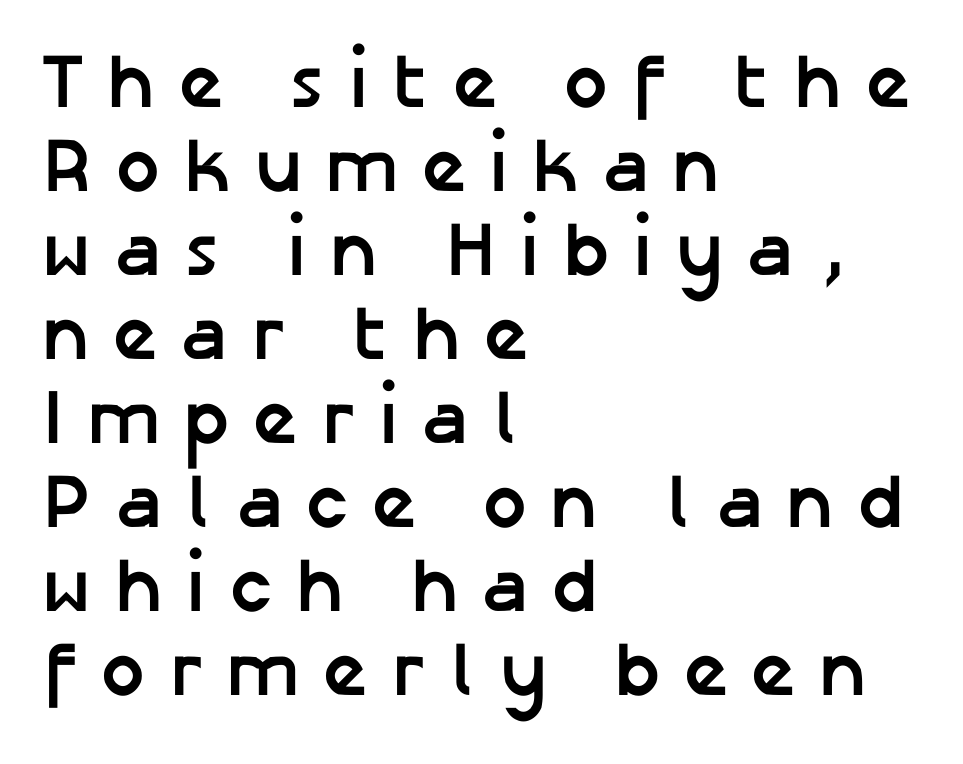
Q: Is the text bold? A: Yes.
Q: Is the text italic (slanted)? A: No, it is upright.
Q: Is the typeface a serif or a sans-serif typeface? A: Sans-serif.
Q: Is the text underlined? A: No.
Q: How is the paragraph aligned? A: Left-aligned.
Q: Is the spacing between letters normal or unusually wide? A: Unusually wide.
Q: Is the spacing between lines tight, normal or loose? A: Tight.
Q: Width (condensed, normal, or wide)? A: Normal.
Q: Stroke contrast? A: Low.
Q: x-height? A: Medium.
Q: Monospaced? A: No.
